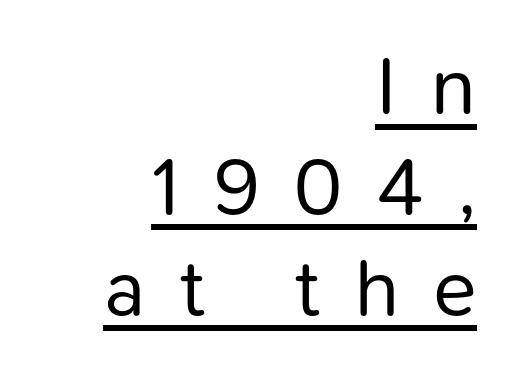
{"serif": "no", "italic": "no", "bold": "no", "weight": "regular", "width": "normal", "stroke_contrast": "low", "x_height": "medium", "monospaced": "no", "underline": "yes", "align": "right", "line_spacing": "normal", "line_spacing_ratio": 1.26, "letter_spacing": "wide", "letter_spacing_em": 0.43, "glyph_px": 80}
